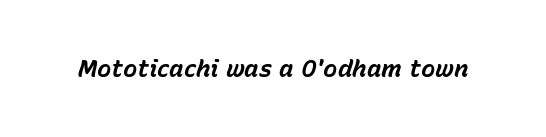
{"italic": "yes", "lean": "right", "slant_degrees": 15, "bold": "yes", "underline": "no", "letter_spacing": "normal", "letter_spacing_em": 0.0, "glyph_px": 24}
